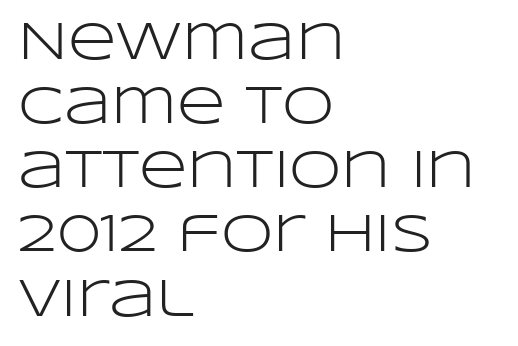
{"serif": "no", "italic": "no", "bold": "no", "weight": "light", "width": "wide", "stroke_contrast": "low", "x_height": "large", "monospaced": "no", "underline": "no", "align": "left", "line_spacing_ratio": 1.21, "letter_spacing": "normal", "letter_spacing_em": 0.0, "glyph_px": 53}
